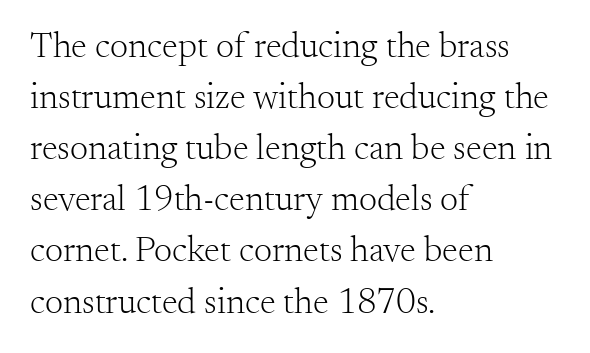
{"serif": "yes", "italic": "no", "bold": "no", "weight": "light", "width": "normal", "stroke_contrast": "medium", "x_height": "small", "monospaced": "no", "underline": "no", "align": "left", "line_spacing": "normal", "line_spacing_ratio": 1.42, "letter_spacing": "normal", "letter_spacing_em": 0.0, "glyph_px": 36}
